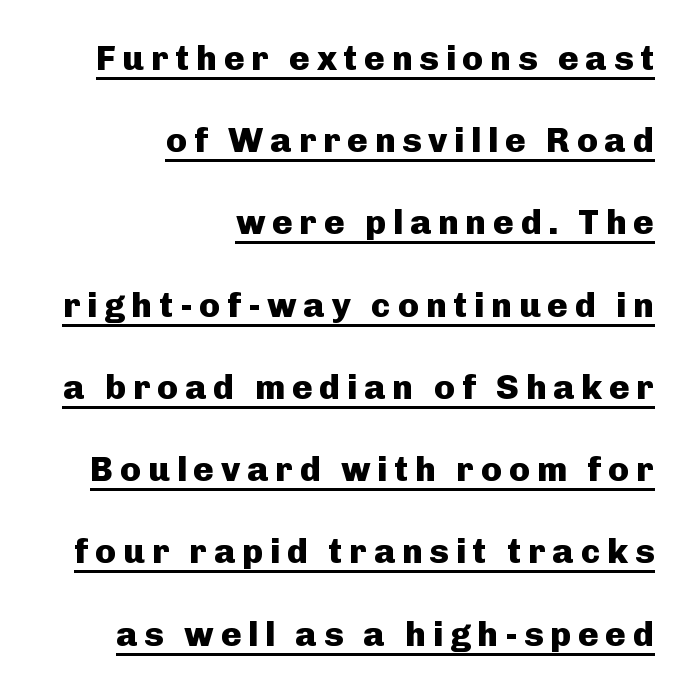
{"serif": "no", "italic": "no", "bold": "yes", "weight": "heavy", "width": "normal", "stroke_contrast": "low", "x_height": "medium", "monospaced": "no", "underline": "yes", "align": "right", "line_spacing": "loose", "line_spacing_ratio": 2.35, "glyph_px": 35}
